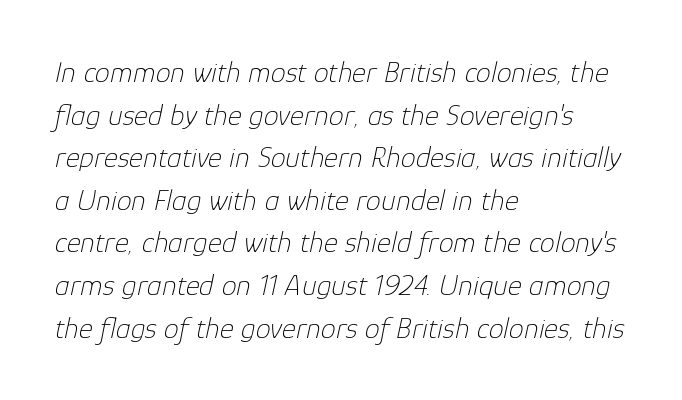
Q: Is the text bold? A: No.
Q: Is the text italic (slanted)? A: Yes, it leans right by about 12 degrees.
Q: Is the text underlined? A: No.
Q: How is the paragraph aligned? A: Left-aligned.
Q: Is the spacing between letters normal or unusually wide? A: Normal.
Q: Is the spacing between lines tight, normal or loose? A: Normal.
Q: Width (condensed, normal, or wide)? A: Normal.
Q: Stroke contrast? A: Low.
Q: x-height? A: Medium.
Q: Monospaced? A: No.
